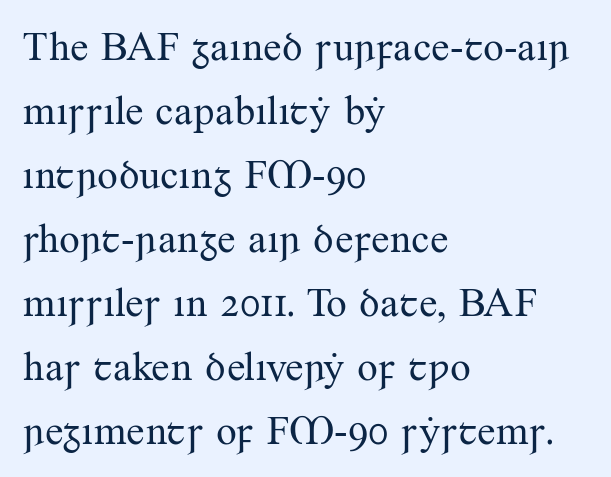
The image shows 41 px regular-weight serif type, upright; set left-aligned, normal line spacing (1.56x), normal letter spacing, not underlined; medium stroke contrast and a small x-height.
